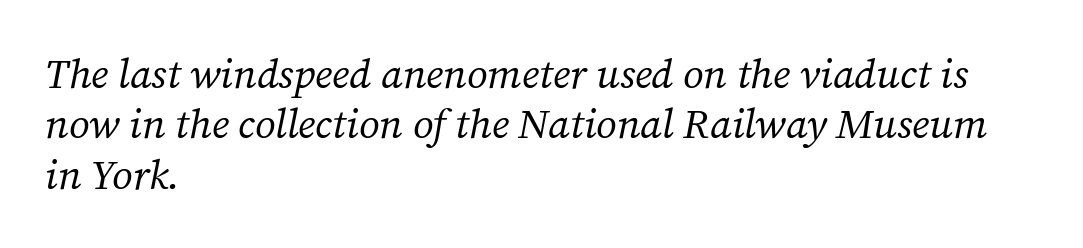
{"serif": "yes", "italic": "yes", "lean": "right", "slant_degrees": 12, "bold": "no", "weight": "regular", "width": "normal", "stroke_contrast": "medium", "x_height": "medium", "monospaced": "no", "underline": "no", "align": "left", "line_spacing_ratio": 1.23, "letter_spacing": "normal", "letter_spacing_em": 0.0, "glyph_px": 41}
